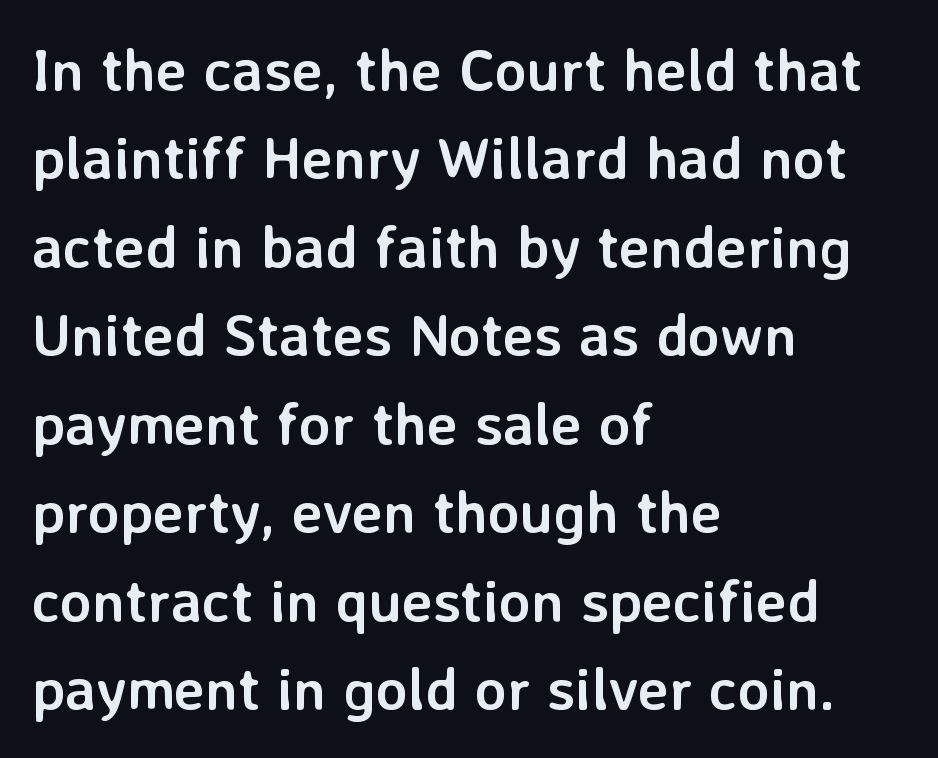
These lines were composed using upright roman letters. In terms of leading, this rendering sits right in the middle. Nothing sits at the stroke ends, so this counts as sans-serif. Each letter keeps its own natural width here, so spacing adapts to shape. Clear beneath every line of the passage. I'd describe the lettering as bold — thick and assertive.
